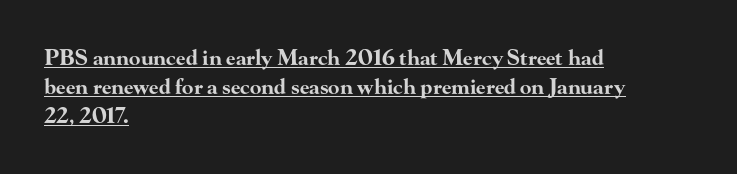
The image shows 21 px bold type, upright; set left-aligned, normal line spacing (1.38x), normal letter spacing, underlined.
